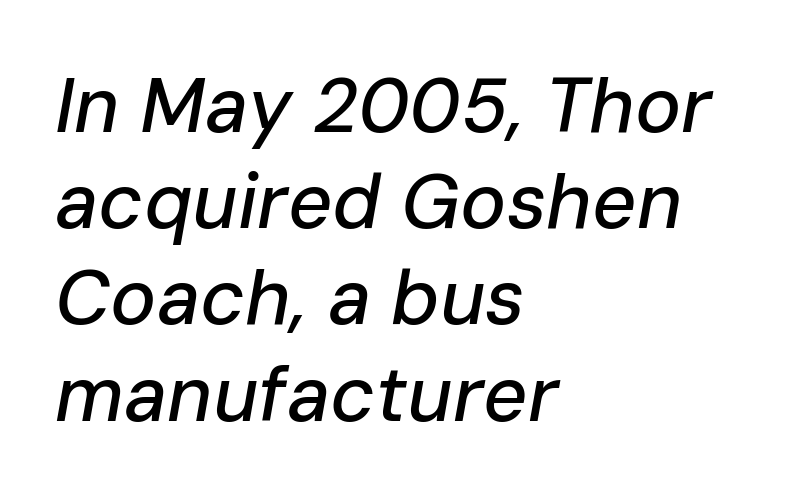
{"italic": "yes", "lean": "right", "slant_degrees": 10, "width": "normal", "stroke_contrast": "low", "x_height": "medium", "monospaced": "no", "underline": "no", "align": "left", "line_spacing": "normal", "line_spacing_ratio": 1.25, "letter_spacing": "normal", "letter_spacing_em": 0.0, "glyph_px": 77}
